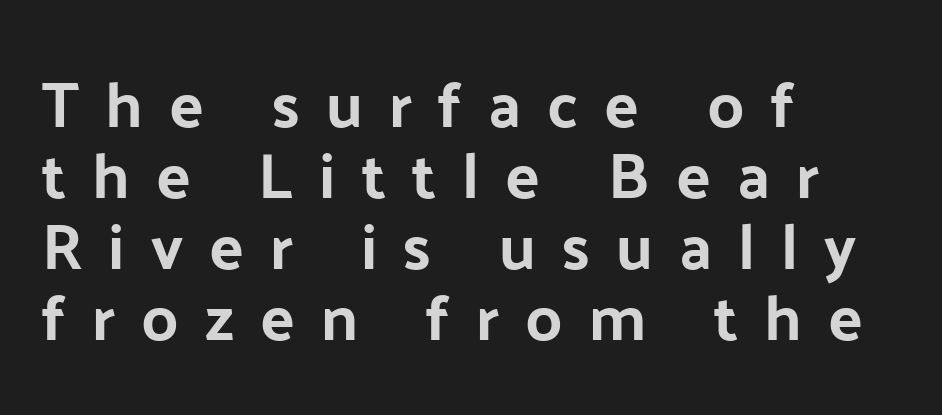
Words float on clear page, feet unadorned. Whoever set this chose condensed vertical rhythm over breathing room. The letters advance in unequal steps, a hallmark of proportional type. If you drew a ruler down the left edge, every line would touch it.
